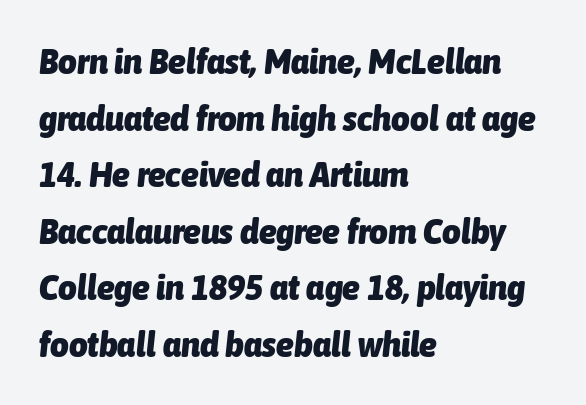
Q: Is the text bold? A: Yes.
Q: Is the text italic (slanted)? A: Yes, it leans right by about 6 degrees.
Q: Is the text underlined? A: No.
Q: How is the paragraph aligned? A: Left-aligned.
Q: Is the spacing between letters normal or unusually wide? A: Normal.
Q: Is the spacing between lines tight, normal or loose? A: Normal.
Q: Width (condensed, normal, or wide)? A: Condensed.
Q: Stroke contrast? A: Low.
Q: x-height? A: Medium.
Q: Monospaced? A: No.
